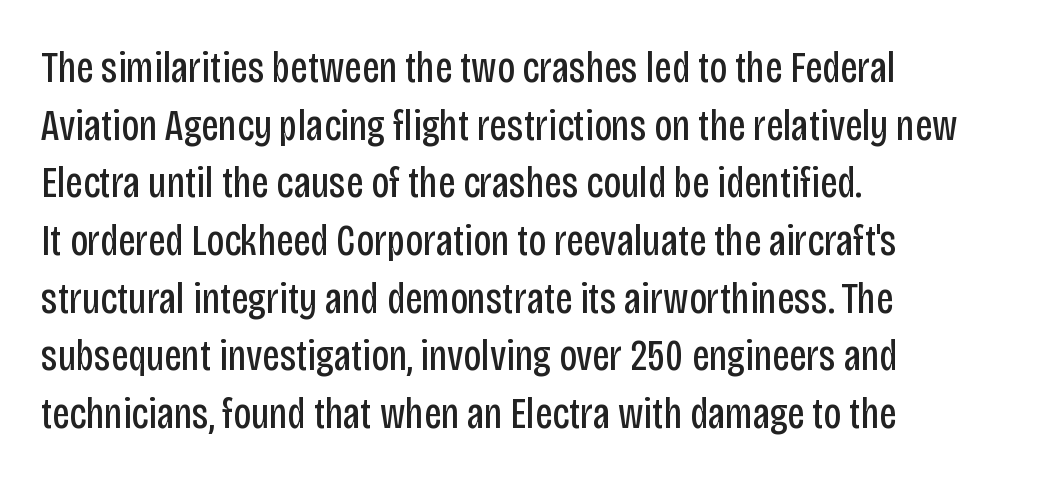
{"serif": "no", "italic": "no", "bold": "no", "weight": "regular", "width": "condensed", "stroke_contrast": "low", "x_height": "large", "monospaced": "no", "underline": "no", "align": "left", "line_spacing": "normal", "line_spacing_ratio": 1.31, "letter_spacing": "normal", "letter_spacing_em": 0.0, "glyph_px": 44}
